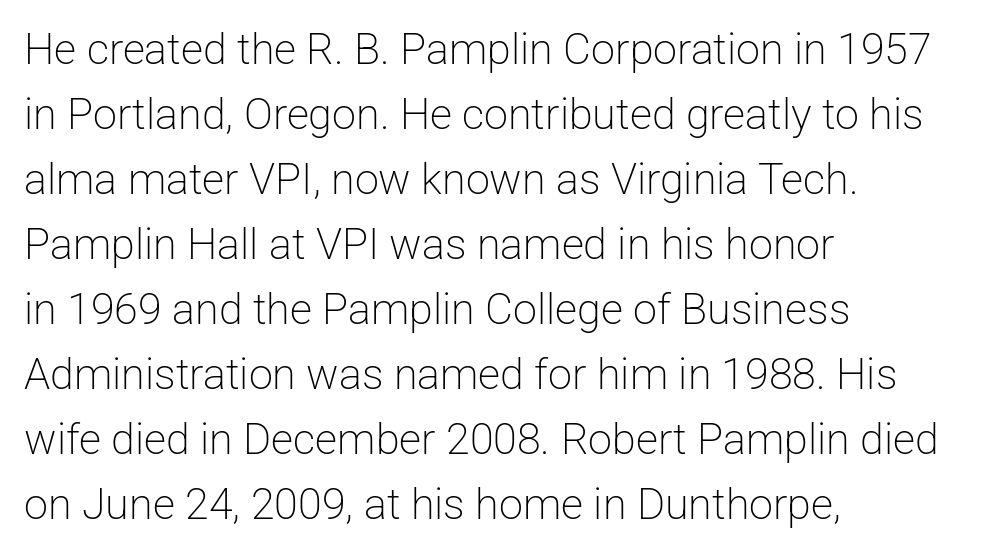
Q: Is the text bold? A: No.
Q: Is the text italic (slanted)? A: No, it is upright.
Q: Is the typeface a serif or a sans-serif typeface? A: Sans-serif.
Q: Is the text underlined? A: No.
Q: How is the paragraph aligned? A: Left-aligned.
Q: Is the spacing between letters normal or unusually wide? A: Normal.
Q: Is the spacing between lines tight, normal or loose? A: Normal.
Q: Width (condensed, normal, or wide)? A: Normal.
Q: Stroke contrast? A: Low.
Q: x-height? A: Medium.
Q: Monospaced? A: No.
